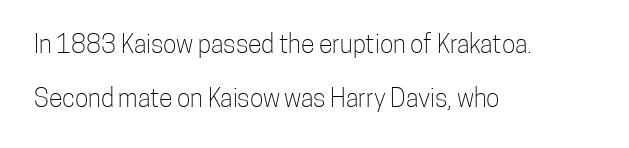
Q: Is the text bold? A: No.
Q: Is the text italic (slanted)? A: No, it is upright.
Q: Is the text underlined? A: No.
Q: How is the paragraph aligned? A: Left-aligned.
Q: Is the spacing between letters normal or unusually wide? A: Normal.
Q: Is the spacing between lines tight, normal or loose? A: Loose.
